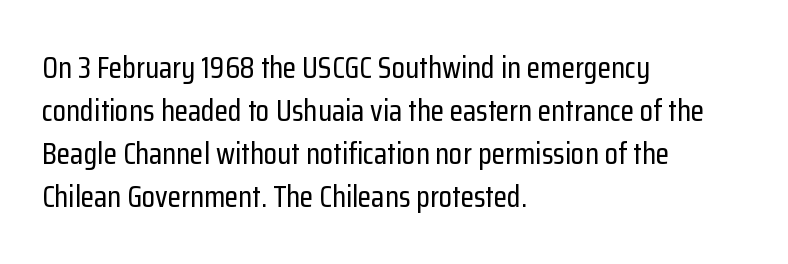
Q: Is the text italic (slanted)? A: No, it is upright.
Q: Is the typeface a serif or a sans-serif typeface? A: Sans-serif.
Q: Is the text underlined? A: No.
Q: How is the paragraph aligned? A: Left-aligned.
Q: Is the spacing between letters normal or unusually wide? A: Normal.
Q: Is the spacing between lines tight, normal or loose? A: Normal.
Q: Width (condensed, normal, or wide)? A: Condensed.
Q: Stroke contrast? A: Low.
Q: x-height? A: Medium.
Q: Monospaced? A: No.
